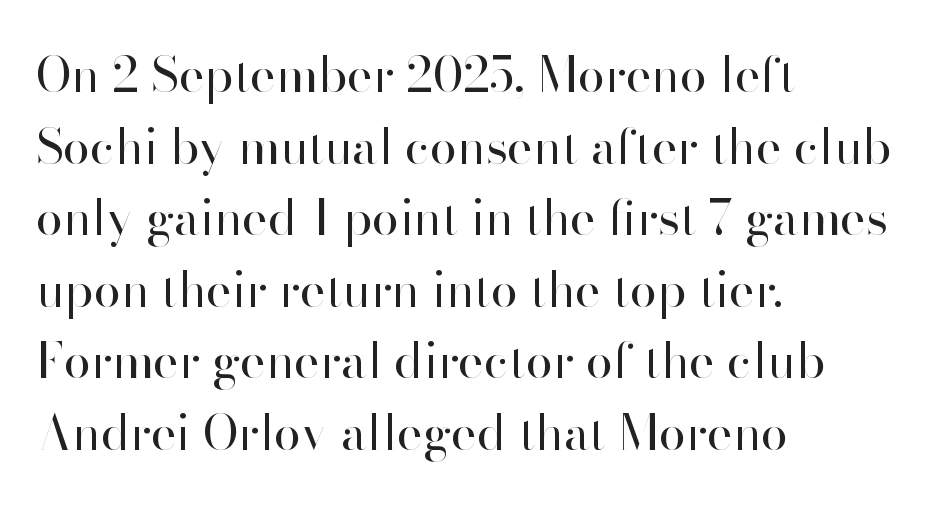
Q: Is the text bold? A: No.
Q: Is the text italic (slanted)? A: No, it is upright.
Q: Is the typeface a serif or a sans-serif typeface? A: Sans-serif.
Q: Is the text underlined? A: No.
Q: How is the paragraph aligned? A: Left-aligned.
Q: Is the spacing between letters normal or unusually wide? A: Normal.
Q: Is the spacing between lines tight, normal or loose? A: Normal.
Q: Width (condensed, normal, or wide)? A: Normal.
Q: Stroke contrast? A: High.
Q: x-height? A: Small.
Q: Monospaced? A: No.
